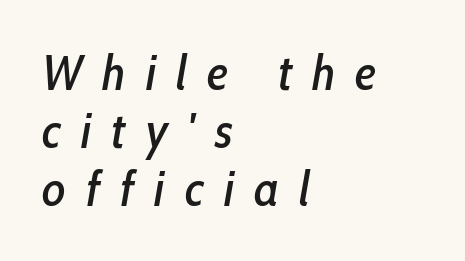
{"italic": "yes", "lean": "right", "slant_degrees": 10, "width": "condensed", "stroke_contrast": "low", "x_height": "medium", "monospaced": "no", "underline": "no", "align": "left", "line_spacing_ratio": 1.18, "letter_spacing": "wide", "letter_spacing_em": 0.41, "glyph_px": 49}
